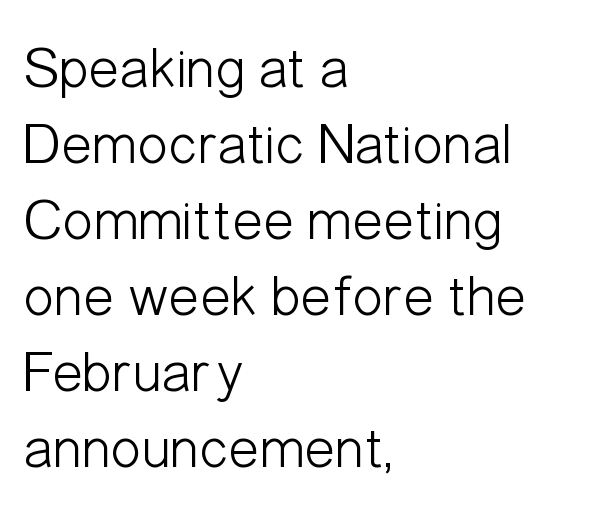
The image shows 58 px light, condensed sans-serif type, upright; set left-aligned, normal line spacing (1.31x), normal letter spacing, not underlined; low stroke contrast and a medium x-height.
